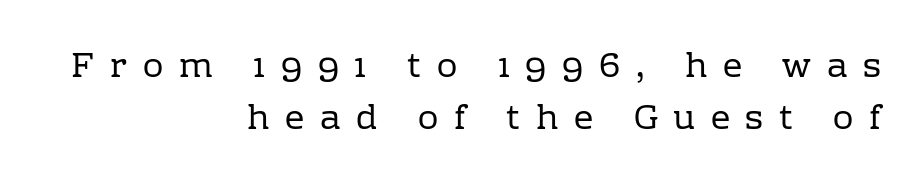
Q: Is the text bold? A: No.
Q: Is the text italic (slanted)? A: No, it is upright.
Q: Is the typeface a serif or a sans-serif typeface? A: Serif.
Q: Is the text underlined? A: No.
Q: How is the paragraph aligned? A: Right-aligned.
Q: Is the spacing between letters normal or unusually wide? A: Unusually wide.
Q: Is the spacing between lines tight, normal or loose? A: Normal.
Q: Width (condensed, normal, or wide)? A: Normal.
Q: Stroke contrast? A: Low.
Q: x-height? A: Medium.
Q: Monospaced? A: No.
